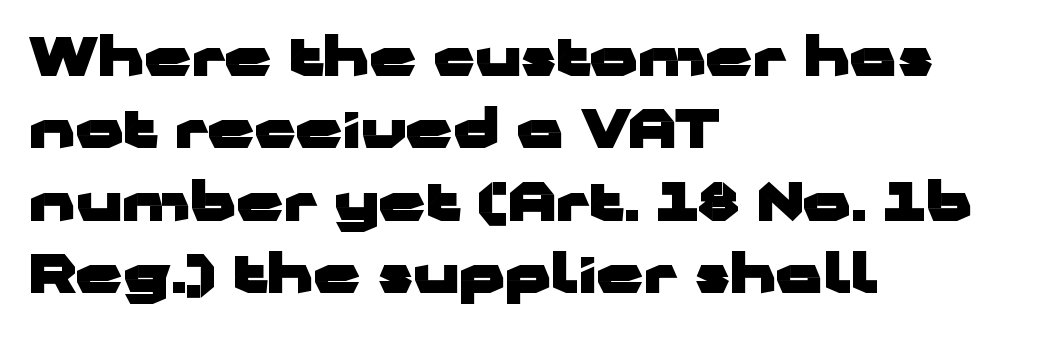
The face used here is proportionally spaced, like ordinary book or web type. This is sans-serif lettering, the kind often seen on screens and signage. The passage shown is emphatically bold. Evenly set lines give the paragraph a standard silhouette. Check under the words: just untouched page. Short and long lines alike share a common starting point at left.
